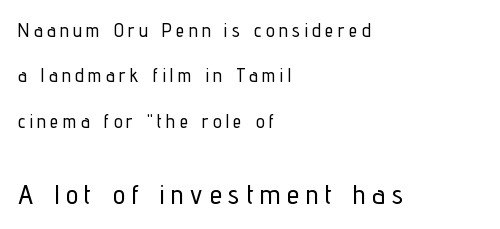
{"serif": "no", "italic": "no", "width": "condensed", "stroke_contrast": "low", "x_height": "medium", "monospaced": "no", "underline": "no", "align": "left", "line_spacing": "loose", "line_spacing_ratio": 2.39, "letter_spacing": "wide", "letter_spacing_em": 0.24, "larger_block": "second", "size_ratio": 1.47, "glyph_px": 28}
